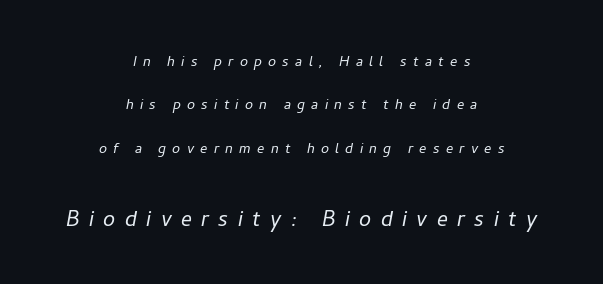
Q: Is the text bold? A: No.
Q: Is the text italic (slanted)? A: Yes, it leans right by about 11 degrees.
Q: Is the text underlined? A: No.
Q: How is the paragraph aligned? A: Centered.
Q: Is the spacing between letters normal or unusually wide? A: Unusually wide.
Q: Is the spacing between lines tight, normal or loose? A: Loose.
Q: Which block of text is set in a larger size, the first (top) or the second (bottom)? A: The second (bottom) one.
